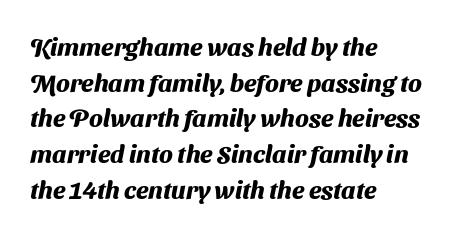
Q: Is the text bold? A: Yes.
Q: Is the text underlined? A: No.
Q: How is the paragraph aligned? A: Left-aligned.
Q: Is the spacing between letters normal or unusually wide? A: Normal.
Q: Is the spacing between lines tight, normal or loose? A: Normal.
